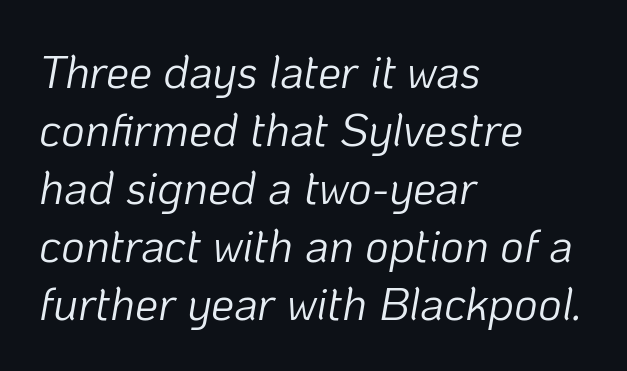
{"italic": "yes", "lean": "right", "slant_degrees": 10, "bold": "no", "weight": "light", "width": "normal", "stroke_contrast": "low", "x_height": "medium", "monospaced": "no", "underline": "no", "align": "left", "line_spacing": "normal", "line_spacing_ratio": 1.26, "letter_spacing": "normal", "letter_spacing_em": 0.0, "glyph_px": 46}
